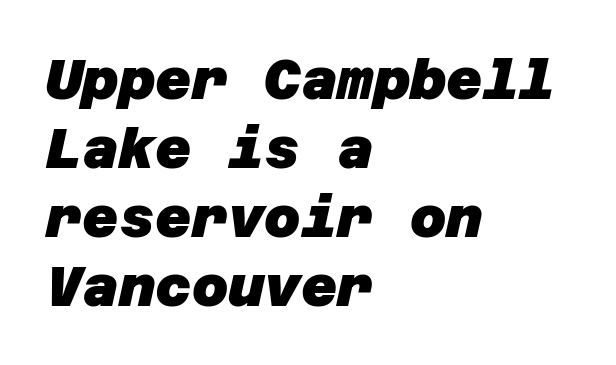
{"serif": "no", "bold": "yes", "weight": "heavy", "width": "normal", "stroke_contrast": "low", "x_height": "large", "underline": "no", "align": "left", "line_spacing_ratio": 1.23, "letter_spacing": "normal", "letter_spacing_em": 0.0, "glyph_px": 56}
